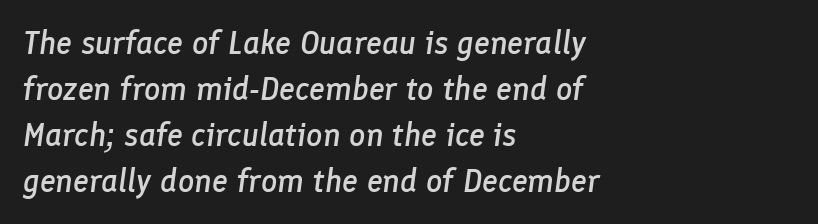
The text carries the slant typical of an italic or oblique font. The letters advance in unequal steps, a hallmark of proportional type. Nobody drew a line under any word here. The block of text has a typical density, with ordinary space between rows. Caption: multi-line text, flush left, ragged right.
